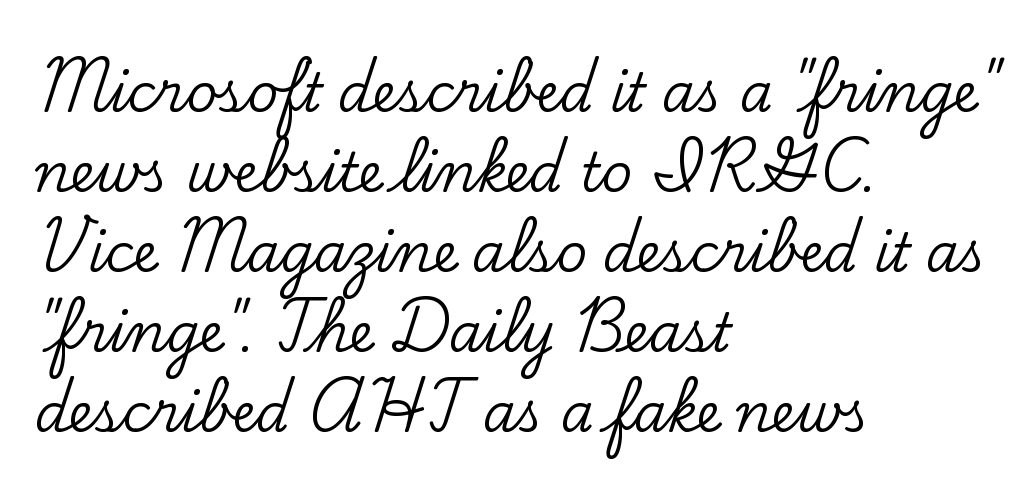
Words float on clear page, feet unadorned. The face used here is seriffed, in the tradition of book romans. Honestly, the row spacing looks completely unremarkable. There is no visible air inserted between adjacent glyphs.
